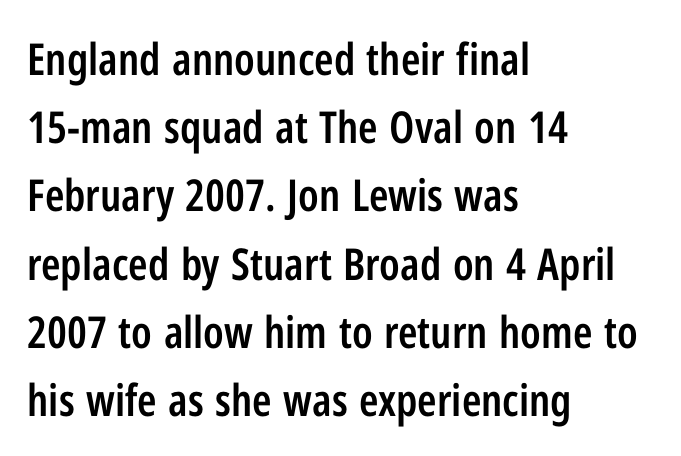
A typesetter would label this face a sans. A student would call this left alignment; a typographer would say flush left, rag right. Leading matches the norm, producing a regular column. The foot of each line stays bare and open.
